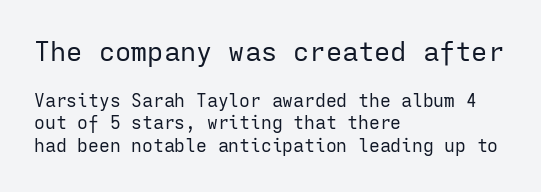
The image shows 27 px text type, upright; set left-aligned, line spacing 1.24x, normal letter spacing, not underlined; the first (top) block is 1.5x larger.
